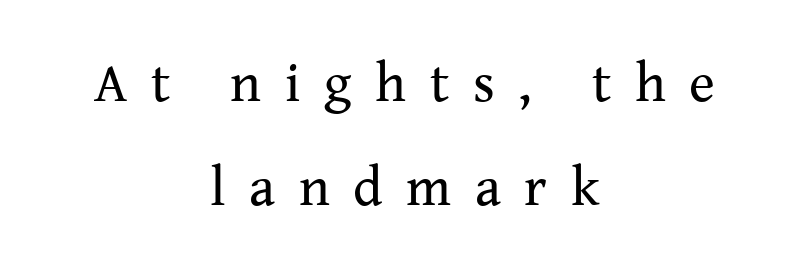
The image shows 55 px regular-weight serif type, upright; set centered, line spacing 1.89x, unusually wide letter spacing (+0.43 em), not underlined; medium stroke contrast and a medium x-height.
